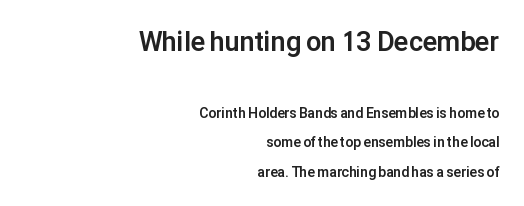
The image shows 27 px bold type, upright; set right-aligned, loose line spacing (2.11x), normal letter spacing, not underlined; the first (top) block is 1.93x larger.
